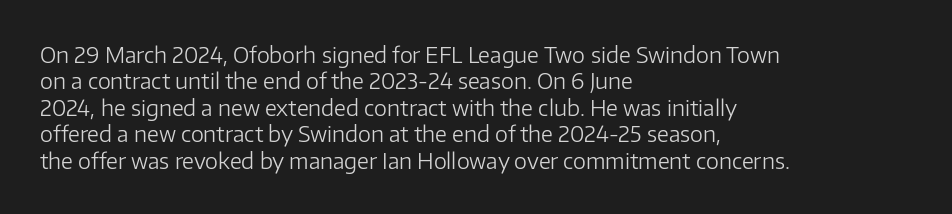
The image shows 22 px text type, upright; set left-aligned, line spacing 1.2x, normal letter spacing, not underlined.
